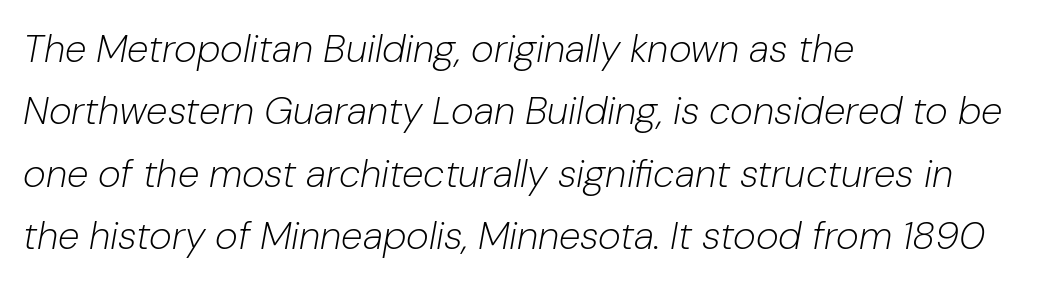
Q: Is the text bold? A: No.
Q: Is the text italic (slanted)? A: Yes, it leans right by about 10 degrees.
Q: Is the text underlined? A: No.
Q: How is the paragraph aligned? A: Left-aligned.
Q: Is the spacing between letters normal or unusually wide? A: Normal.
Q: Is the spacing between lines tight, normal or loose? A: Normal.
Q: Width (condensed, normal, or wide)? A: Normal.
Q: Stroke contrast? A: Low.
Q: x-height? A: Medium.
Q: Monospaced? A: No.
